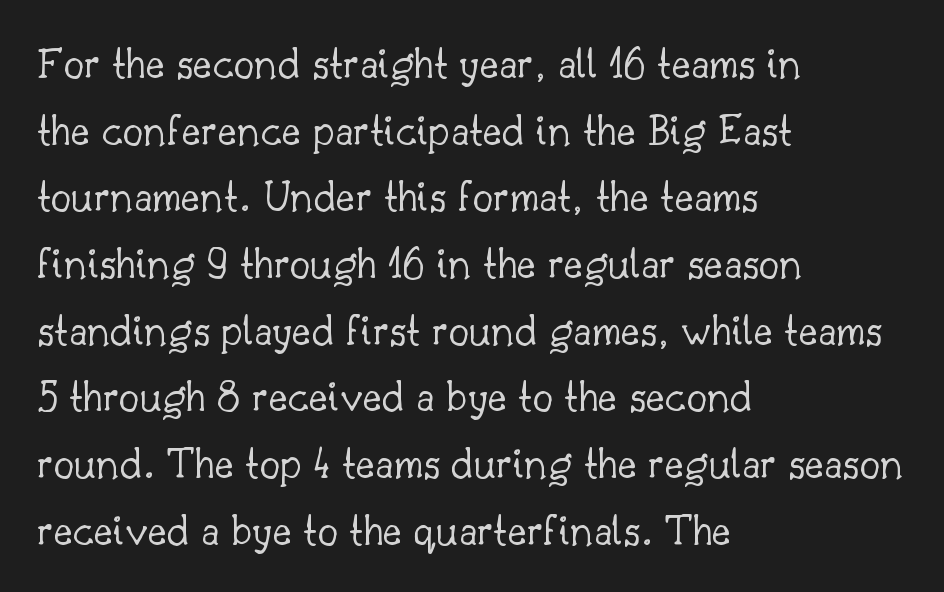
Q: Is the text bold? A: No.
Q: Is the text italic (slanted)? A: No, it is upright.
Q: Is the text underlined? A: No.
Q: How is the paragraph aligned? A: Left-aligned.
Q: Is the spacing between letters normal or unusually wide? A: Normal.
Q: Is the spacing between lines tight, normal or loose? A: Normal.
Q: Width (condensed, normal, or wide)? A: Normal.
Q: Stroke contrast? A: Low.
Q: x-height? A: Small.
Q: Monospaced? A: No.
